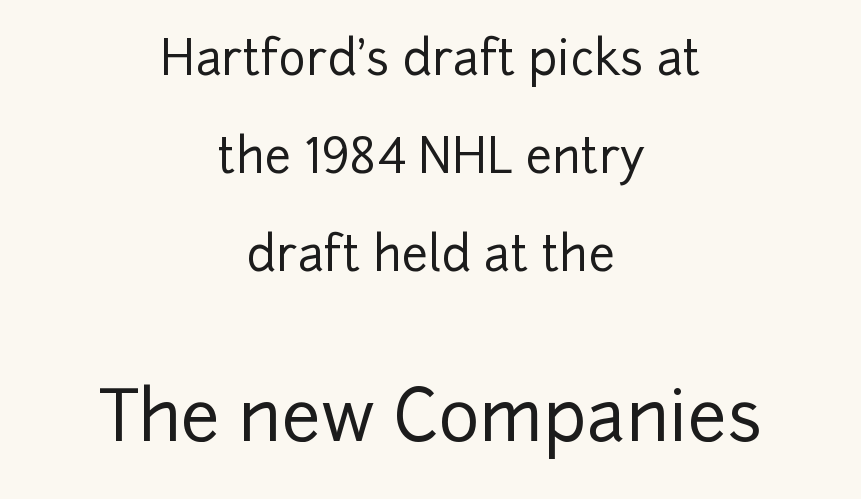
Q: Is the text italic (slanted)? A: No, it is upright.
Q: Is the typeface a serif or a sans-serif typeface? A: Sans-serif.
Q: Is the text underlined? A: No.
Q: How is the paragraph aligned? A: Centered.
Q: Is the spacing between letters normal or unusually wide? A: Normal.
Q: Is the spacing between lines tight, normal or loose? A: Loose.
Q: Which block of text is set in a larger size, the first (top) or the second (bottom)? A: The second (bottom) one.
Q: Width (condensed, normal, or wide)? A: Normal.
Q: Stroke contrast? A: Low.
Q: x-height? A: Medium.
Q: Monospaced? A: No.
